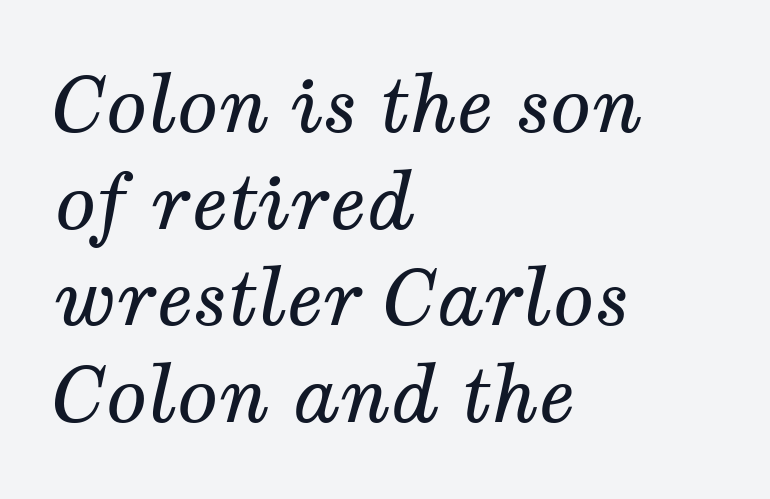
Q: Is the text bold? A: No.
Q: Is the text italic (slanted)? A: Yes, it leans right by about 12 degrees.
Q: Is the typeface a serif or a sans-serif typeface? A: Serif.
Q: Is the text underlined? A: No.
Q: How is the paragraph aligned? A: Left-aligned.
Q: Is the spacing between letters normal or unusually wide? A: Normal.
Q: Is the spacing between lines tight, normal or loose? A: Normal.
Q: Width (condensed, normal, or wide)? A: Normal.
Q: Stroke contrast? A: Medium.
Q: x-height? A: Medium.
Q: Monospaced? A: No.
